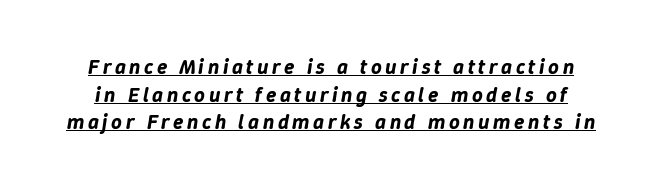
The axis of the letterforms is tilted away from vertical. The space between consecutive lines is moderate. Check the space under the baseline: a stroke is drawn there.
